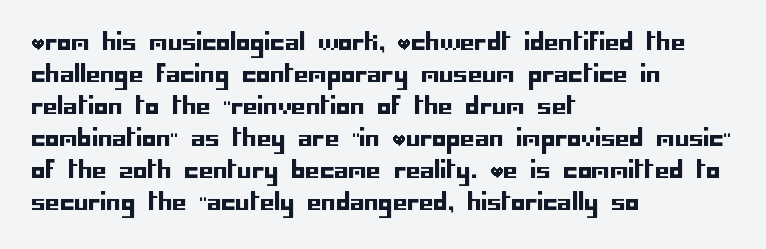
These lines are set flush left with a ragged right edge. Nope, not italic — everything's standing straight. Observe the ordinary spacing: letters are neighbours, not strangers. Vertically, the passage feels balanced, rows spaced as you'd expect. Has an underline been added? It has not.
